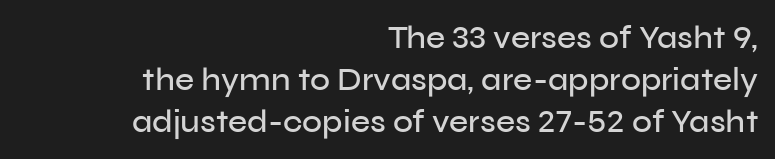
Q: Is the text italic (slanted)? A: No, it is upright.
Q: Is the typeface a serif or a sans-serif typeface? A: Sans-serif.
Q: Is the text underlined? A: No.
Q: How is the paragraph aligned? A: Right-aligned.
Q: Is the spacing between letters normal or unusually wide? A: Normal.
Q: Is the spacing between lines tight, normal or loose? A: Normal.
Q: Width (condensed, normal, or wide)? A: Normal.
Q: Stroke contrast? A: Low.
Q: x-height? A: Medium.
Q: Monospaced? A: No.
